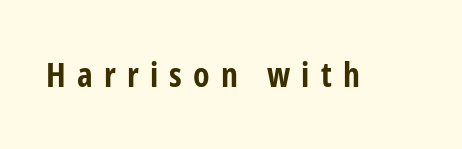
Q: Is the text bold? A: Yes.
Q: Is the text italic (slanted)? A: No, it is upright.
Q: Is the typeface a serif or a sans-serif typeface? A: Sans-serif.
Q: Is the text underlined? A: No.
Q: Is the spacing between letters normal or unusually wide? A: Unusually wide.
Q: Width (condensed, normal, or wide)? A: Condensed.
Q: Stroke contrast? A: Low.
Q: x-height? A: Medium.
Q: Monospaced? A: No.
